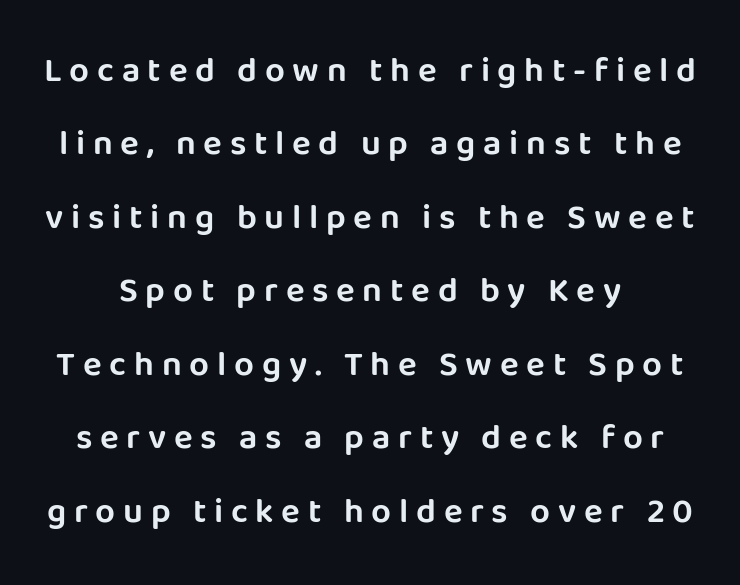
The image shows 35 px sans-serif type, upright; set loose line spacing (2.1x), unusually wide letter spacing (+0.22 em), not underlined; low stroke contrast and a large x-height.
